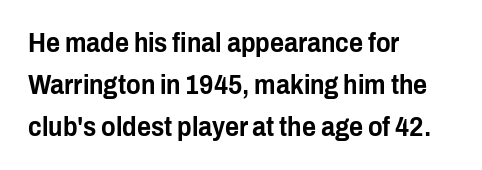
Decoration check: the copy has no underline. You can tell it's not italic because the verticals are truly vertical. Is the letter spacing exaggerated? No — it looks like the ordinary default. A classic flush-left, rag-right setting is used for this passage. Baseline-to-baseline distance is the conventional proportion of letter height.
